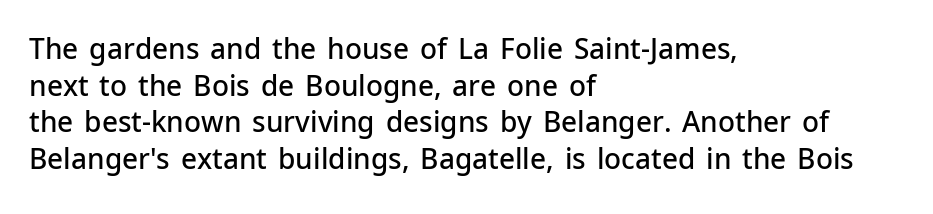
{"serif": "no", "italic": "no", "bold": "semi", "weight": "semibold", "width": "normal", "stroke_contrast": "low", "x_height": "medium", "monospaced": "no", "underline": "no", "align": "left", "line_spacing": "normal", "line_spacing_ratio": 1.31, "letter_spacing": "normal", "letter_spacing_em": 0.0, "glyph_px": 28}
